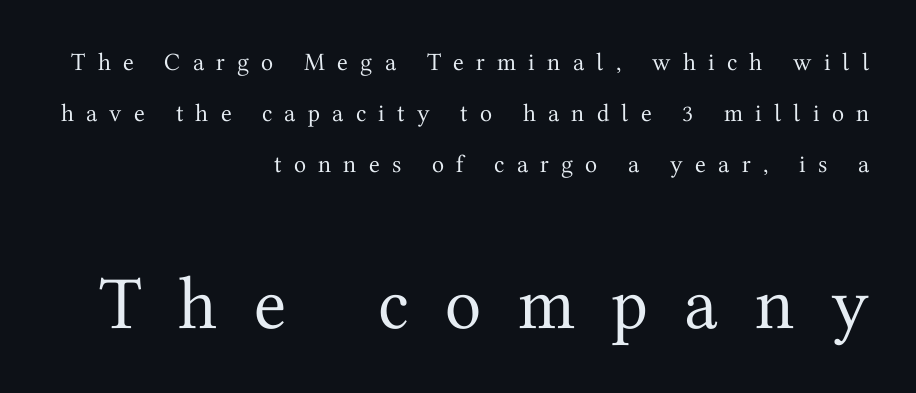
{"serif": "yes", "italic": "no", "bold": "no", "weight": "regular", "width": "normal", "stroke_contrast": "medium", "x_height": "medium", "monospaced": "no", "underline": "no", "align": "right", "line_spacing": "loose", "line_spacing_ratio": 2.04, "letter_spacing": "wide", "letter_spacing_em": 0.49, "larger_block": "second", "size_ratio": 3.0, "glyph_px": 75}
